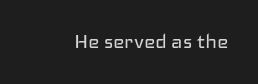
{"italic": "no", "bold": "no", "underline": "no", "letter_spacing": "normal", "letter_spacing_em": 0.0, "glyph_px": 24}
